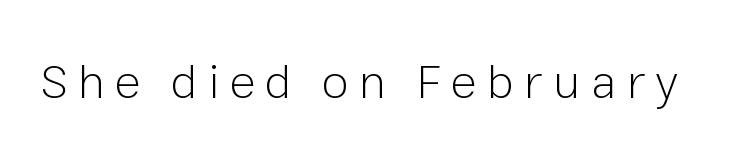
{"serif": "no", "italic": "no", "bold": "no", "weight": "light", "width": "normal", "stroke_contrast": "low", "x_height": "medium", "monospaced": "no", "underline": "no", "letter_spacing": "wide", "letter_spacing_em": 0.21, "glyph_px": 49}
